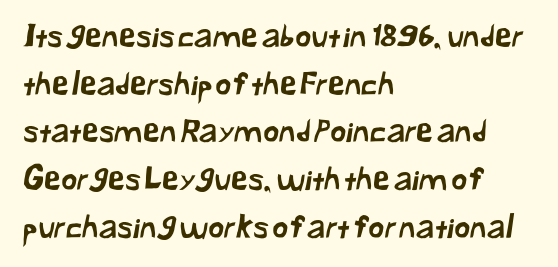
The image shows 31 px sans-serif type; set left-aligned, normal line spacing (1.54x), normal letter spacing, not underlined; low stroke contrast and a medium x-height.
